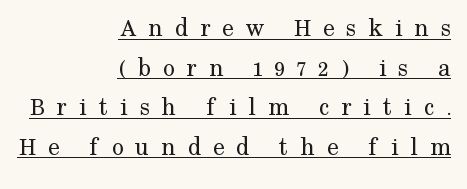
The image shows 26 px text type, upright; set right-aligned, normal line spacing (1.52x), unusually wide letter spacing (+0.45 em), underlined.
